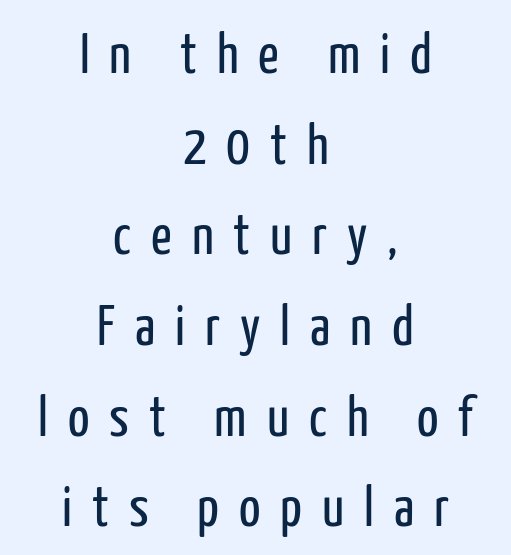
Q: Is the text bold? A: No.
Q: Is the text italic (slanted)? A: No, it is upright.
Q: Is the typeface a serif or a sans-serif typeface? A: Sans-serif.
Q: Is the text underlined? A: No.
Q: How is the paragraph aligned? A: Centered.
Q: Is the spacing between letters normal or unusually wide? A: Unusually wide.
Q: Is the spacing between lines tight, normal or loose? A: Normal.
Q: Width (condensed, normal, or wide)? A: Condensed.
Q: Stroke contrast? A: Low.
Q: x-height? A: Medium.
Q: Monospaced? A: No.
